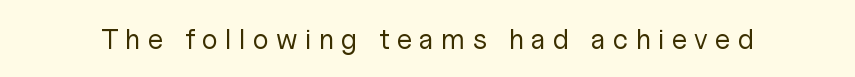
The image shows 28 px regular-weight sans-serif type, upright; set unusually wide letter spacing (+0.26 em), not underlined; low stroke contrast and a medium x-height.
